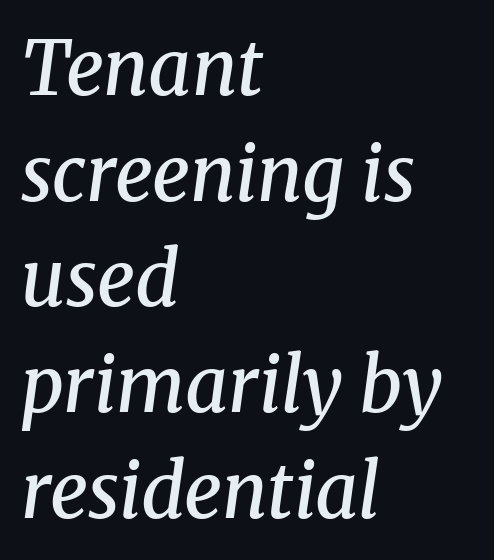
The image shows 75 px semibold serif type, italic (leaning right); set left-aligned, normal line spacing (1.41x), normal letter spacing, not underlined; medium stroke contrast and a medium x-height.
